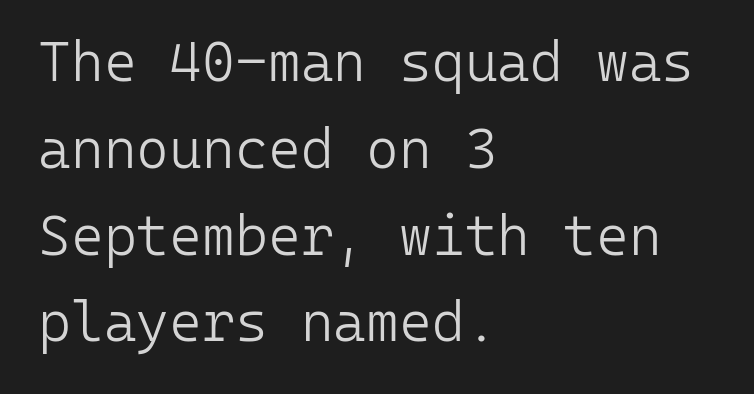
Q: Is the text bold? A: No.
Q: Is the text italic (slanted)? A: No, it is upright.
Q: Is the typeface a serif or a sans-serif typeface? A: Sans-serif.
Q: Is the text underlined? A: No.
Q: How is the paragraph aligned? A: Left-aligned.
Q: Is the spacing between letters normal or unusually wide? A: Normal.
Q: Is the spacing between lines tight, normal or loose? A: Normal.
Q: Width (condensed, normal, or wide)? A: Normal.
Q: Stroke contrast? A: Low.
Q: x-height? A: Medium.
Q: Monospaced? A: Yes.
